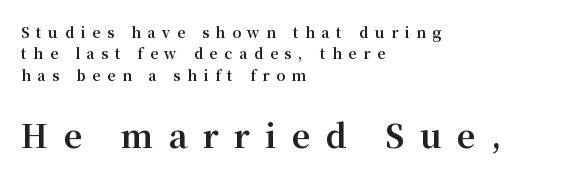
{"serif": "yes", "italic": "no", "bold": "yes", "weight": "bold", "width": "normal", "stroke_contrast": "medium", "x_height": "medium", "monospaced": "no", "underline": "no", "align": "left", "line_spacing": "normal", "line_spacing_ratio": 1.53, "letter_spacing": "wide", "letter_spacing_em": 0.48, "larger_block": "second", "size_ratio": 2.29, "glyph_px": 32}
